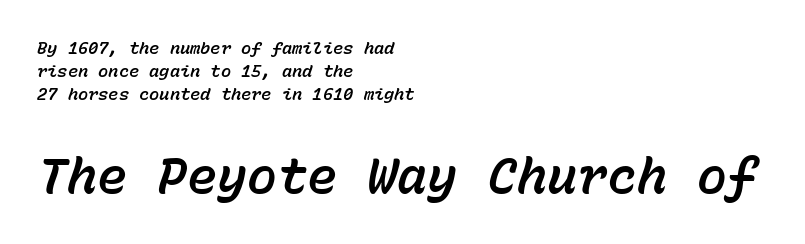
{"italic": "yes", "lean": "right", "slant_degrees": 15, "width": "normal", "stroke_contrast": "low", "x_height": "medium", "monospaced": "yes", "underline": "no", "align": "left", "line_spacing": "normal", "line_spacing_ratio": 1.34, "letter_spacing": "normal", "letter_spacing_em": 0.0, "larger_block": "second", "size_ratio": 2.94, "glyph_px": 50}
